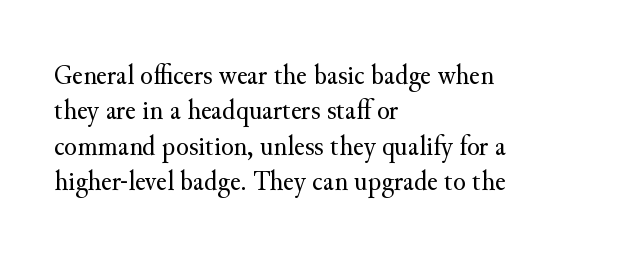
You could not count columns in this text — the font is proportionally spaced. This reads as an unemphasized weight, regular at the heaviest. Nope, not italic — everything's standing straight. The font family rendered here belongs to the serif group. Letters rest on an invisible, unmarked baseline.
